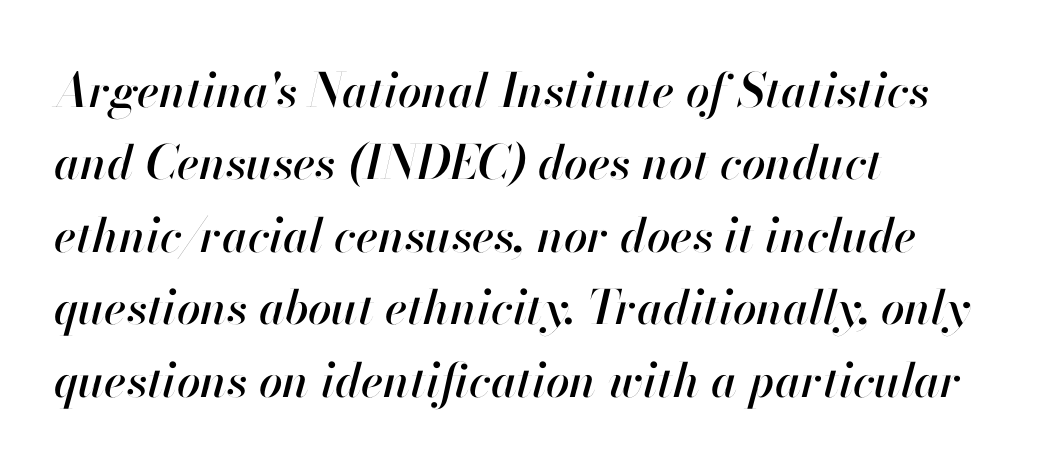
Looking at the ascenders, they clearly lean. Between one letter and the next there's only the usual sliver of space. Decoration check: the copy has no underline. A typesetter would call this proportional, since set widths differ per character. Caption: multi-line text, flush left, ragged right.
